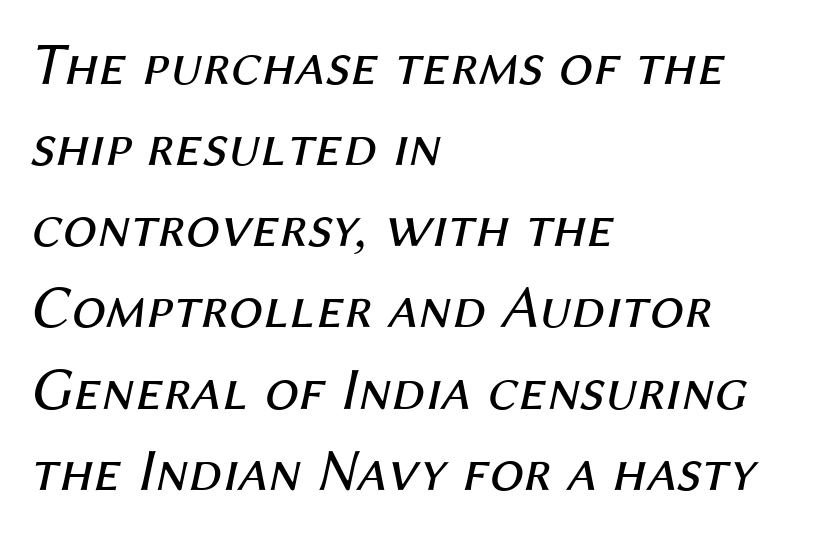
Compared with typical body copy, the letter spacing here is the same. Normally led — the rows are evenly, conventionally spaced. No letter is thick-stroked: the sample isn't bold. These lines are rendered in a variable-pitch font. These lines stack with their left ends in a neat column.
